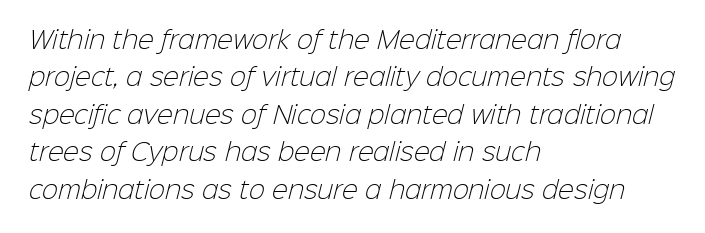
No letter is thick-stroked: the sample isn't bold. Descenders hang freely into open space. Leading: standard. Short note: letters normally spaced.
